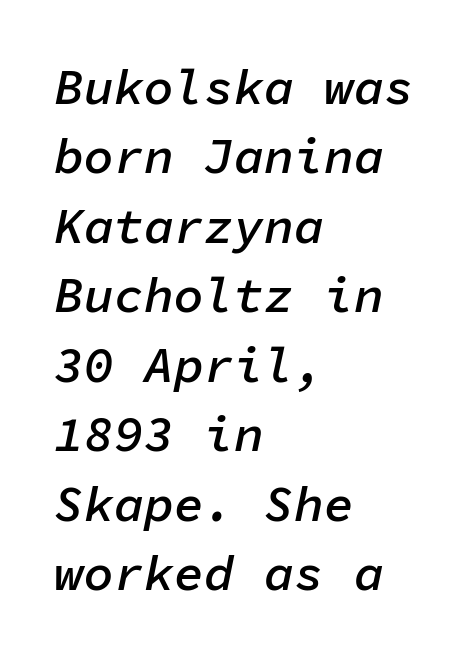
Q: Is the text bold? A: Semi-bold.
Q: Is the text italic (slanted)? A: Yes, it leans right by about 11 degrees.
Q: Is the text underlined? A: No.
Q: How is the paragraph aligned? A: Left-aligned.
Q: Is the spacing between letters normal or unusually wide? A: Normal.
Q: Is the spacing between lines tight, normal or loose? A: Normal.
Q: Width (condensed, normal, or wide)? A: Normal.
Q: Stroke contrast? A: Low.
Q: x-height? A: Medium.
Q: Monospaced? A: Yes.
